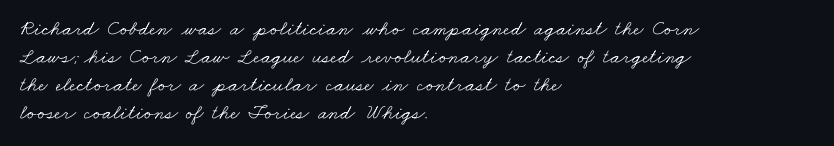
{"bold": "no", "underline": "no", "align": "left", "line_spacing": "normal", "line_spacing_ratio": 1.33, "letter_spacing": "normal", "letter_spacing_em": 0.0, "glyph_px": 21}
